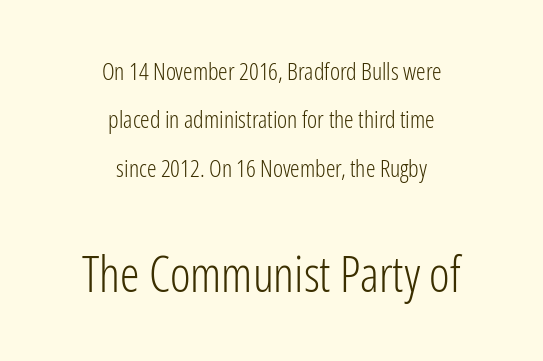
The image shows 49 px light, condensed sans-serif type, upright; set centered, loose line spacing (2.02x), normal letter spacing, not underlined; the second (bottom) block is 2.04x larger; low stroke contrast and a medium x-height.
